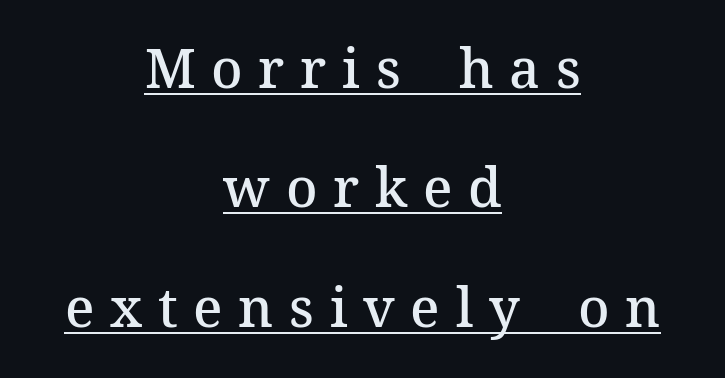
Posture: vertical. Compared with typical body copy, the letter spacing here is much looser. Old-style or modern, the face here clearly has serifs. The face used here is proportionally spaced, like ordinary book or web type. Decoration check: the copy is underlined. Baseline-to-baseline distance is far greater than the letter height.
